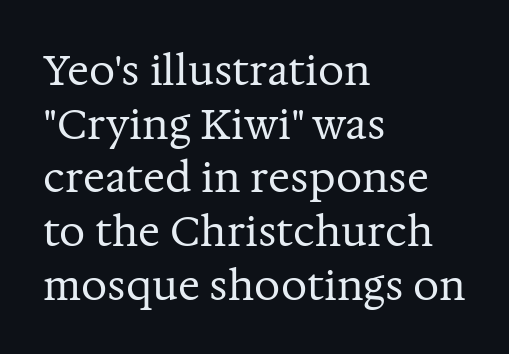
The image shows 41 px regular-weight serif type, upright; set left-aligned, normal line spacing (1.31x), normal letter spacing, not underlined; medium stroke contrast and a medium x-height.
